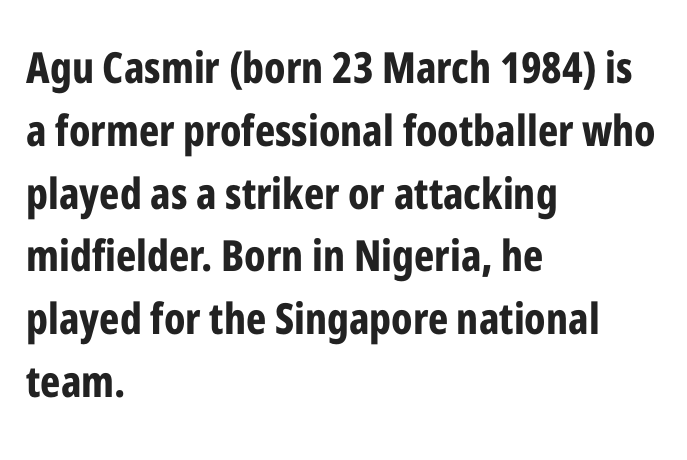
Nope, not italic — everything's standing straight. Between one letter and the next there's only the usual sliver of space. Here the designer chose a conventional face with non-uniform glyph widths. Casual observation: everything's shoved over to the left. Check where the strokes stop: nothing finishes them off — pure sans.
